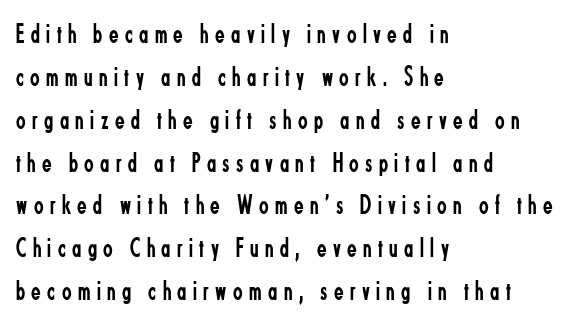
Alignment: flush left. The characters are drawn with everyday or finer stroke widths. Stroke terminals: plain, sans-serif. The letters advance in unequal steps, a hallmark of proportional type. Has an underline been added? It has not.
